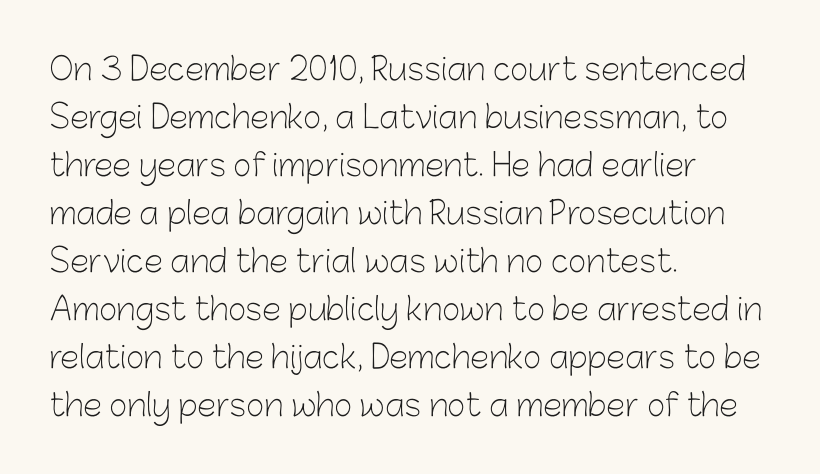
Posture: straight, roman, zero tilt. Is this a heavy cut? Hardly; it is regular or lighter. The passage shown is not underscored anywhere. The rows are spaced the way most documents space them. Spacing verdict: proportional, widths tailored to each character. How are the letters spaced? Ordinarily, with no added tracking.
